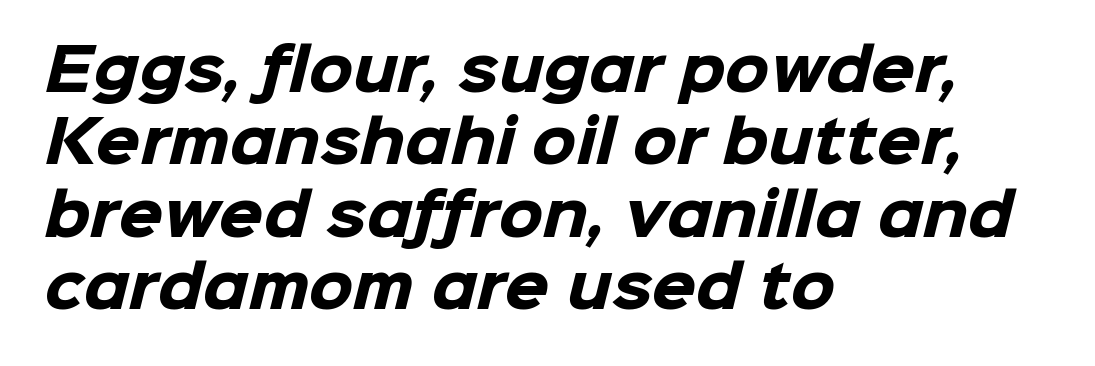
Underline: absent. The rendering keeps characters at their native spacing. Spacing verdict: proportional, widths tailored to each character. How would I describe the line gaps? Plain and ordinary. The text was rendered using a sans face with plain stroke endings.
